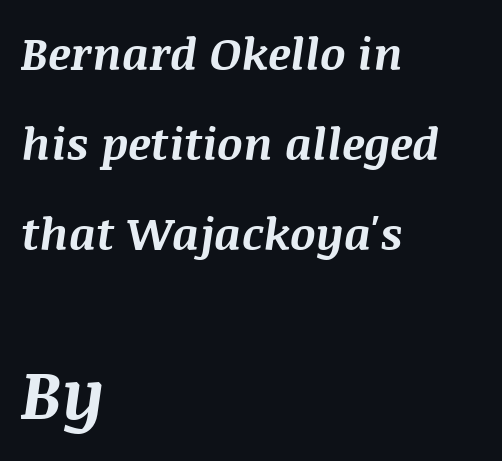
Q: Is the text bold? A: Yes.
Q: Is the text italic (slanted)? A: Yes, it leans right by about 8 degrees.
Q: Is the text underlined? A: No.
Q: How is the paragraph aligned? A: Left-aligned.
Q: Is the spacing between letters normal or unusually wide? A: Normal.
Q: Is the spacing between lines tight, normal or loose? A: Loose.
Q: Which block of text is set in a larger size, the first (top) or the second (bottom)? A: The second (bottom) one.
Q: Width (condensed, normal, or wide)? A: Normal.
Q: Stroke contrast? A: Medium.
Q: x-height? A: Large.
Q: Monospaced? A: No.
